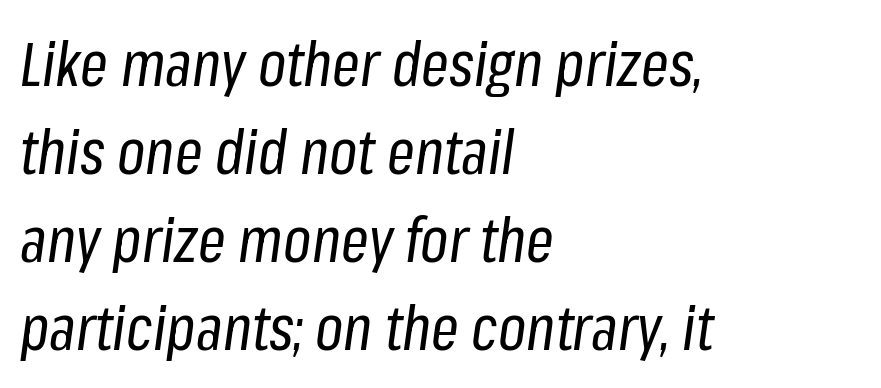
Q: Is the text bold? A: No.
Q: Is the text italic (slanted)? A: Yes, it leans right by about 8 degrees.
Q: Is the text underlined? A: No.
Q: How is the paragraph aligned? A: Left-aligned.
Q: Is the spacing between letters normal or unusually wide? A: Normal.
Q: Is the spacing between lines tight, normal or loose? A: Normal.
Q: Width (condensed, normal, or wide)? A: Condensed.
Q: Stroke contrast? A: Low.
Q: x-height? A: Medium.
Q: Monospaced? A: No.
